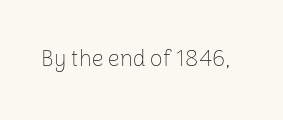
The image shows 23 px text type, upright; set normal letter spacing, not underlined.
